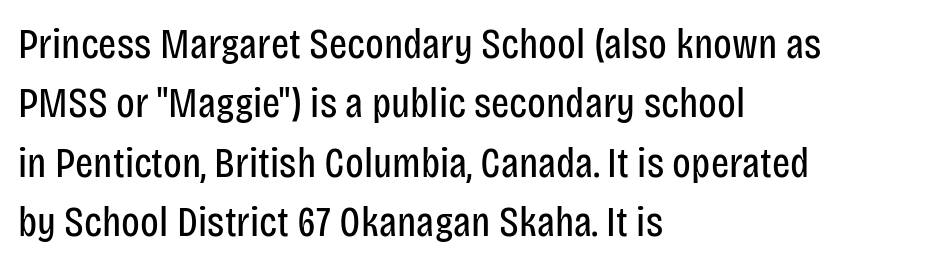
The image shows 43 px regular-weight, condensed sans-serif type, upright; set left-aligned, normal line spacing (1.38x), normal letter spacing, not underlined; low stroke contrast and a large x-height.
